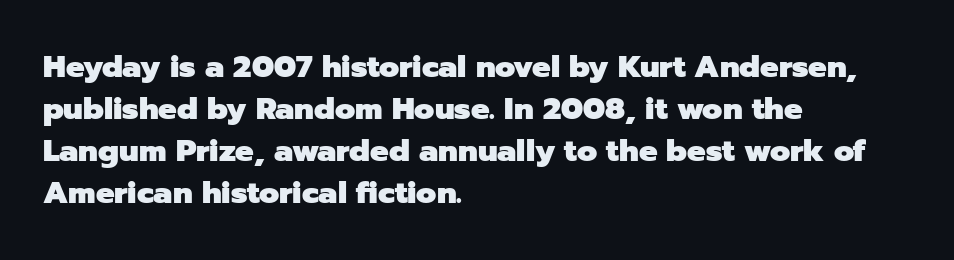
Q: Is the text bold? A: Yes.
Q: Is the text italic (slanted)? A: No, it is upright.
Q: Is the typeface a serif or a sans-serif typeface? A: Sans-serif.
Q: Is the text underlined? A: No.
Q: How is the paragraph aligned? A: Left-aligned.
Q: Is the spacing between letters normal or unusually wide? A: Normal.
Q: Is the spacing between lines tight, normal or loose? A: Normal.
Q: Width (condensed, normal, or wide)? A: Normal.
Q: Stroke contrast? A: Low.
Q: x-height? A: Medium.
Q: Monospaced? A: No.
